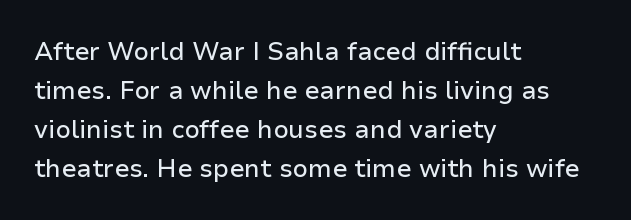
The horizontal fit of the characters is conventional and even. The passage shown stacks its lines at a standard gap. The letters stand straight up with perfectly vertical stems. Descender tails drop into unmarked territory. Is the block centered? No — it sits flush against the left margin.
